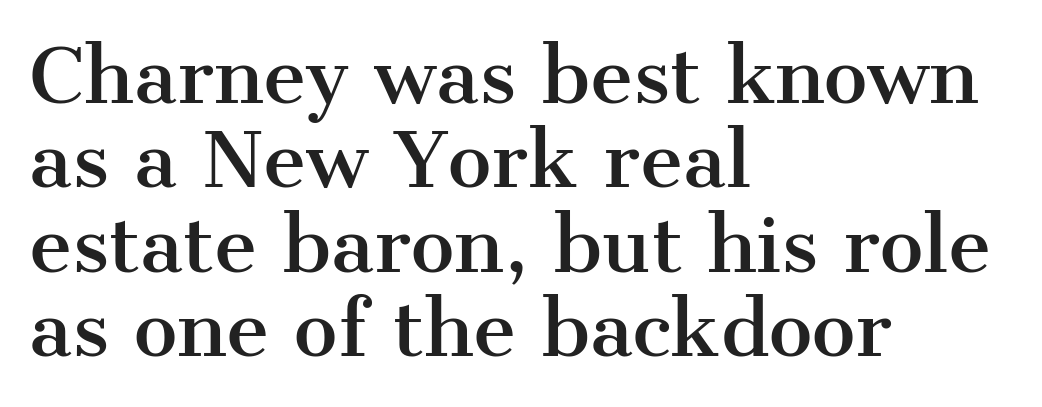
The image shows 74 px serif type, upright; set left-aligned, tight line spacing (1.14x), normal letter spacing, not underlined; medium stroke contrast and a medium x-height.
